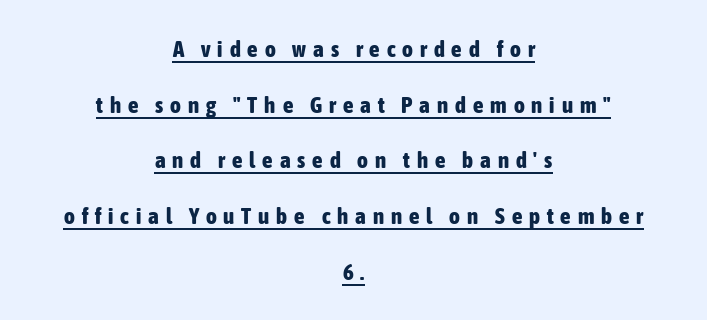
Q: Is the text bold? A: Yes.
Q: Is the text italic (slanted)? A: No, it is upright.
Q: Is the text underlined? A: Yes.
Q: How is the paragraph aligned? A: Centered.
Q: Is the spacing between letters normal or unusually wide? A: Unusually wide.
Q: Is the spacing between lines tight, normal or loose? A: Loose.
